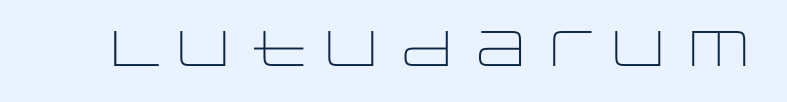
{"serif": "no", "italic": "no", "bold": "no", "weight": "light", "width": "wide", "stroke_contrast": "low", "x_height": "large", "monospaced": "no", "underline": "no", "letter_spacing": "normal", "letter_spacing_em": 0.0, "glyph_px": 50}
